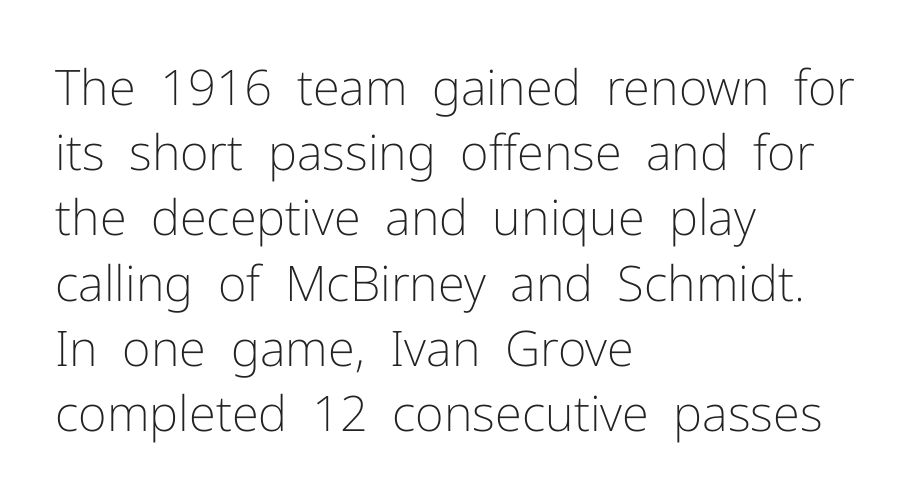
The gaps between neighbouring characters are ordinary and unremarkable. Students, observe: this is what conventionally led text looks like. You could not count columns in this text — the font is proportionally spaced. The font family rendered here belongs to the sans-serif group. Line beginnings align vertically; line endings do not.
